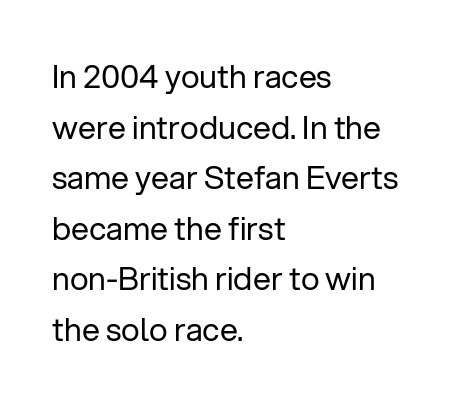
The image shows 32 px regular-weight sans-serif type, upright; set left-aligned, normal line spacing (1.58x), normal letter spacing, not underlined; low stroke contrast and a medium x-height.
